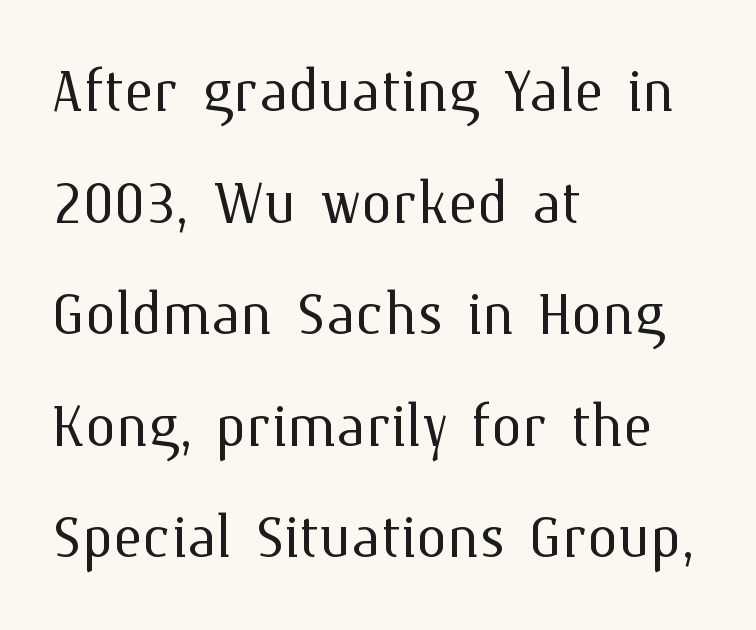
Q: Is the text bold? A: No.
Q: Is the text italic (slanted)? A: No, it is upright.
Q: Is the text underlined? A: No.
Q: How is the paragraph aligned? A: Left-aligned.
Q: Is the spacing between letters normal or unusually wide? A: Normal.
Q: Is the spacing between lines tight, normal or loose? A: Normal.
Q: Width (condensed, normal, or wide)? A: Normal.
Q: Stroke contrast? A: Medium.
Q: x-height? A: Medium.
Q: Monospaced? A: No.
